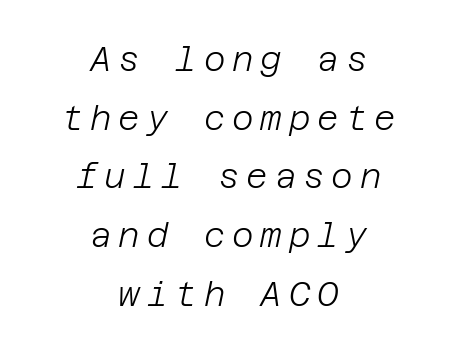
The letters look calm and open, with moderate or lighter stems. Honestly, there is no underline to notice here at all. The letterforms stand isolated, each surrounded by extra space. A centered setting, common on invitations and titles, is used for this passage.
